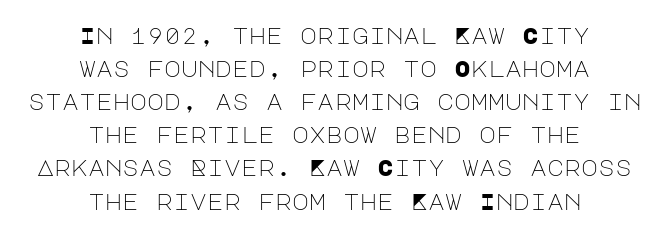
{"italic": "no", "bold": "no", "underline": "no", "align": "center", "line_spacing": "normal", "line_spacing_ratio": 1.44, "letter_spacing": "normal", "letter_spacing_em": 0.0, "glyph_px": 23}
